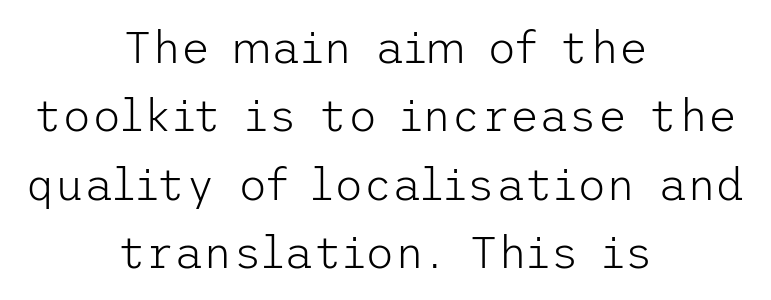
The image shows 45 px light sans-serif type, upright; set centered, normal line spacing (1.52x), normal letter spacing, not underlined; low stroke contrast and a medium x-height.
